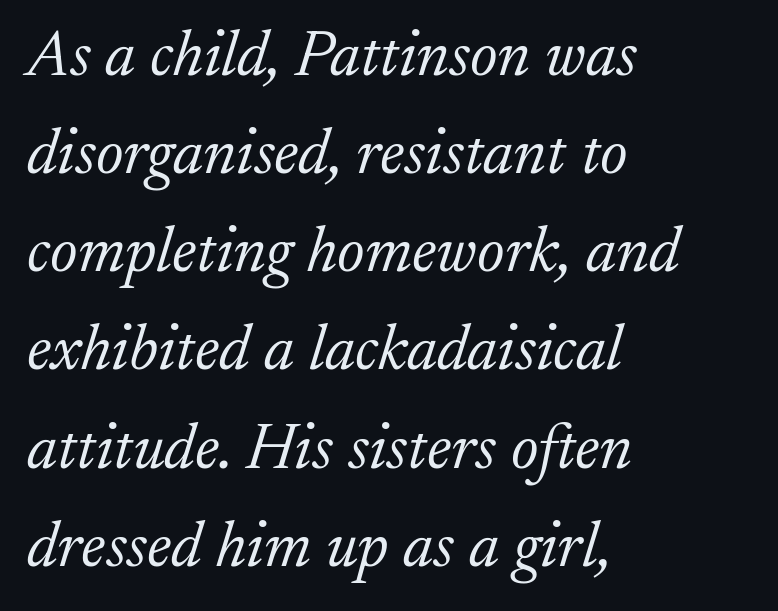
The image shows 65 px light serif type, italic (leaning right); set left-aligned, normal line spacing (1.51x), normal letter spacing, not underlined; low stroke contrast and a small x-height.
